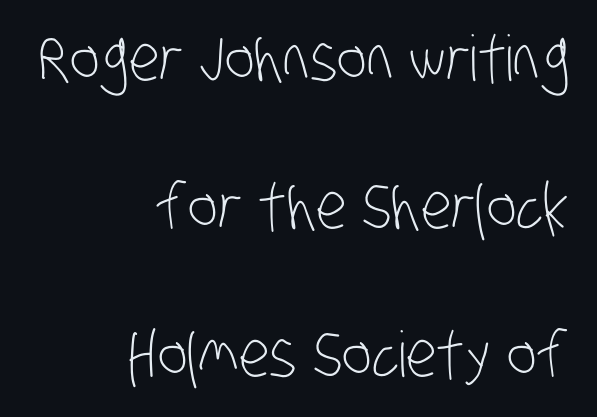
{"serif": "no", "bold": "no", "weight": "light", "width": "condensed", "stroke_contrast": "low", "x_height": "large", "monospaced": "no", "underline": "no", "align": "right", "line_spacing": "loose", "line_spacing_ratio": 2.35, "letter_spacing": "normal", "letter_spacing_em": 0.0, "glyph_px": 63}
